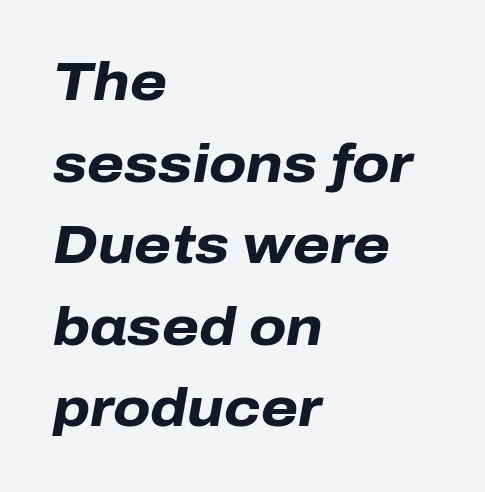
The image shows 53 px heavy type, italic (leaning right); set left-aligned, normal line spacing (1.54x), normal letter spacing, not underlined; low stroke contrast and a medium x-height.
